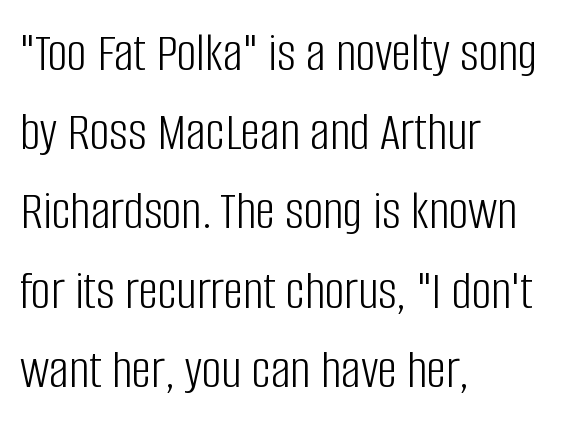
Q: Is the text bold? A: No.
Q: Is the text italic (slanted)? A: No, it is upright.
Q: Is the typeface a serif or a sans-serif typeface? A: Sans-serif.
Q: Is the text underlined? A: No.
Q: How is the paragraph aligned? A: Left-aligned.
Q: Is the spacing between letters normal or unusually wide? A: Normal.
Q: Is the spacing between lines tight, normal or loose? A: Normal.
Q: Width (condensed, normal, or wide)? A: Condensed.
Q: Stroke contrast? A: Low.
Q: x-height? A: Large.
Q: Monospaced? A: No.
